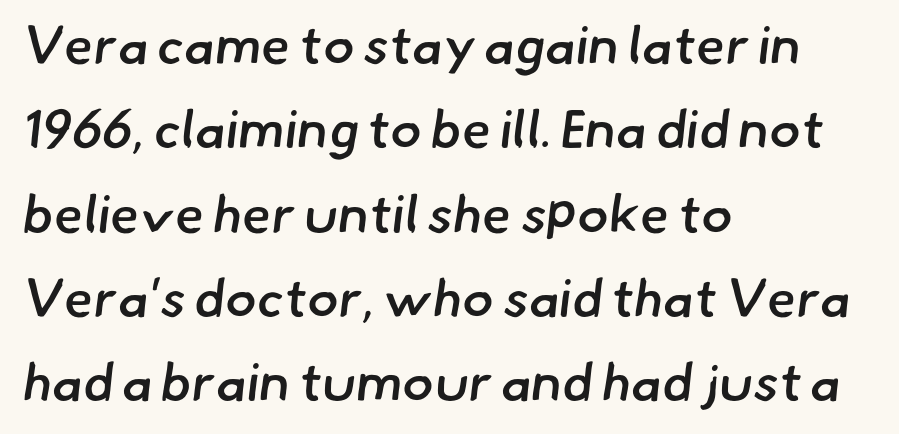
These lines are rendered in a variable-pitch font. These words are printed semibold, heavier than regular yet not bold. The letters sit at their default tracking, neither squeezed nor spread. All the whitespace from short lines collects on the right. What's the leading like? Ordinary, nothing unusual. Glance below the letters and you will spot only blank space.
